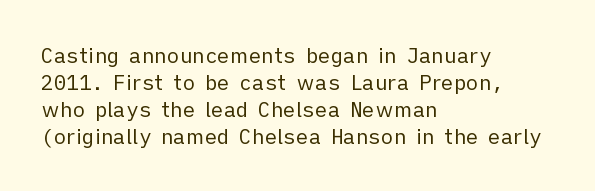
{"italic": "no", "bold": "no", "underline": "no", "align": "left", "line_spacing": "normal", "line_spacing_ratio": 1.28, "letter_spacing": "normal", "letter_spacing_em": 0.0, "glyph_px": 21}
